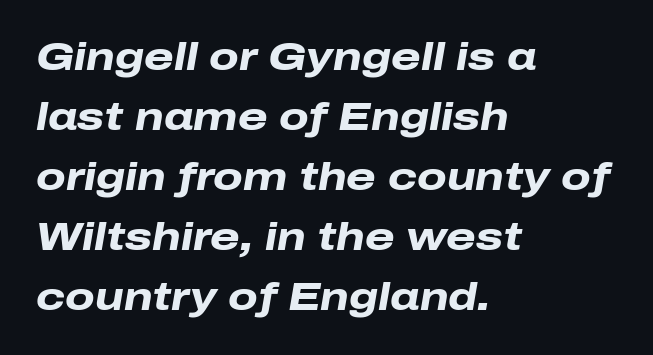
Q: Is the text bold? A: Yes.
Q: Is the text italic (slanted)? A: Yes, it leans right by about 10 degrees.
Q: Is the text underlined? A: No.
Q: How is the paragraph aligned? A: Left-aligned.
Q: Is the spacing between letters normal or unusually wide? A: Normal.
Q: Is the spacing between lines tight, normal or loose? A: Normal.
Q: Width (condensed, normal, or wide)? A: Wide.
Q: Stroke contrast? A: Low.
Q: x-height? A: Medium.
Q: Monospaced? A: No.
